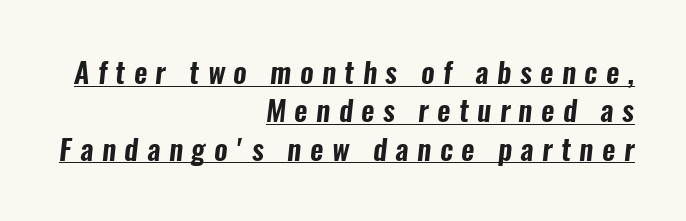
{"serif": "no", "width": "condensed", "stroke_contrast": "low", "x_height": "medium", "monospaced": "no", "underline": "yes", "align": "right", "line_spacing": "normal", "line_spacing_ratio": 1.32, "letter_spacing": "wide", "letter_spacing_em": 0.29, "glyph_px": 29}
